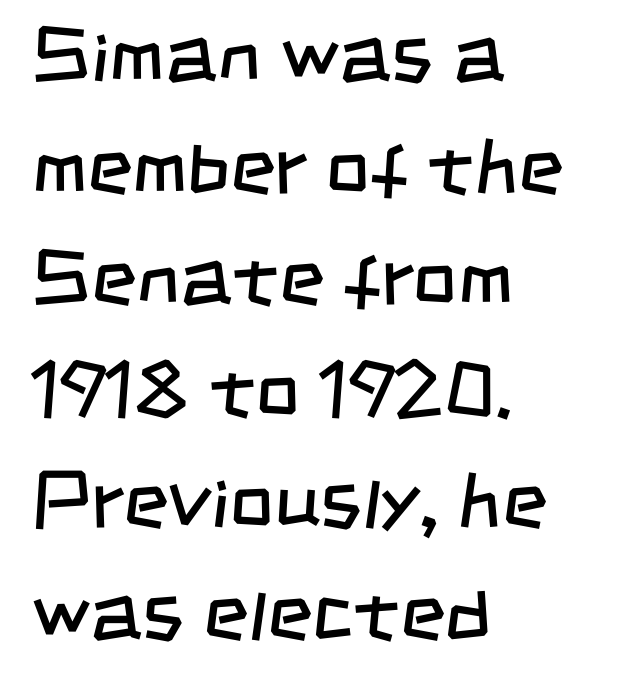
{"serif": "no", "bold": "no", "weight": "regular", "width": "condensed", "stroke_contrast": "low", "x_height": "large", "monospaced": "no", "underline": "no", "align": "left", "line_spacing": "normal", "line_spacing_ratio": 1.43, "letter_spacing": "normal", "letter_spacing_em": 0.0, "glyph_px": 78}
